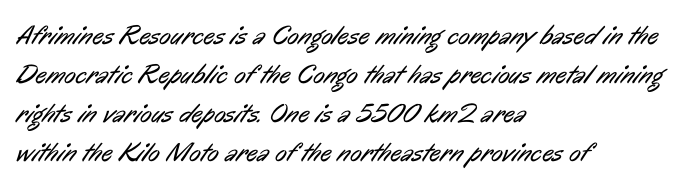
The image shows 27 px text type; set left-aligned, normal line spacing (1.45x), normal letter spacing, not underlined.
